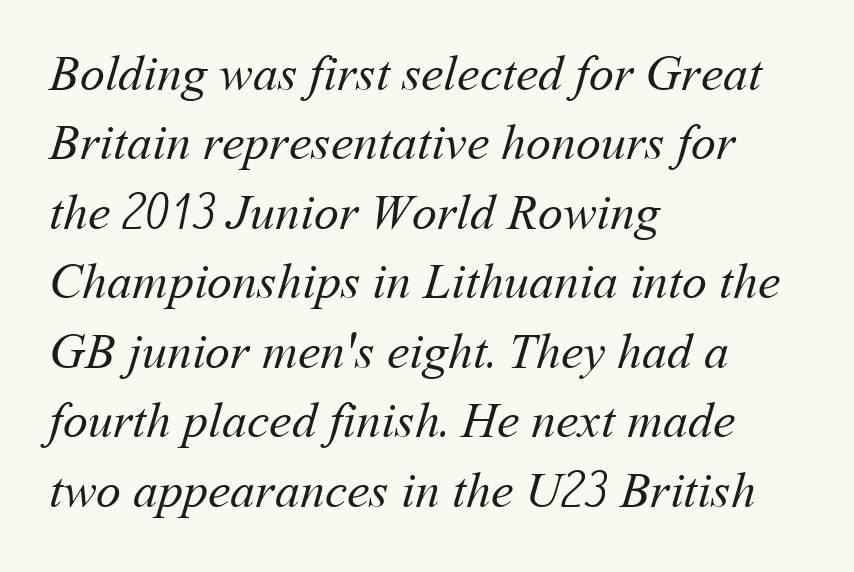
The image shows 50 px regular-weight type; set left-aligned, normal line spacing (1.39x), normal letter spacing, not underlined; medium stroke contrast and a medium x-height.
